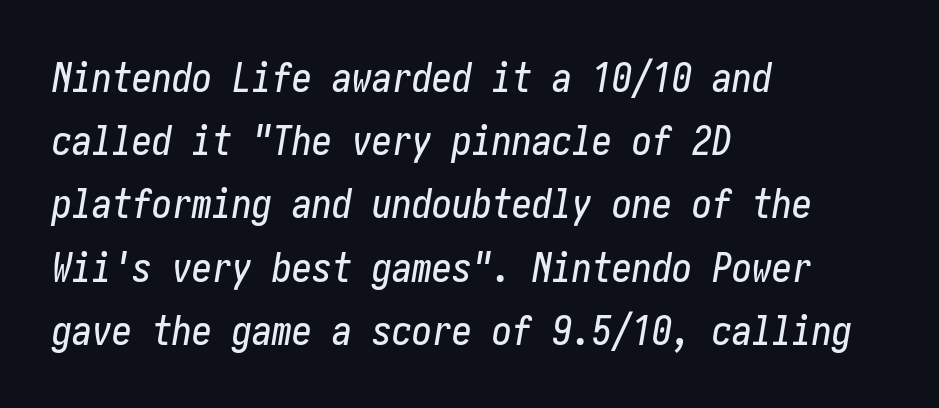
The image shows 40 px condensed type, italic (leaning right); set left-aligned, normal line spacing (1.58x), normal letter spacing, not underlined; low stroke contrast and a medium x-height.
